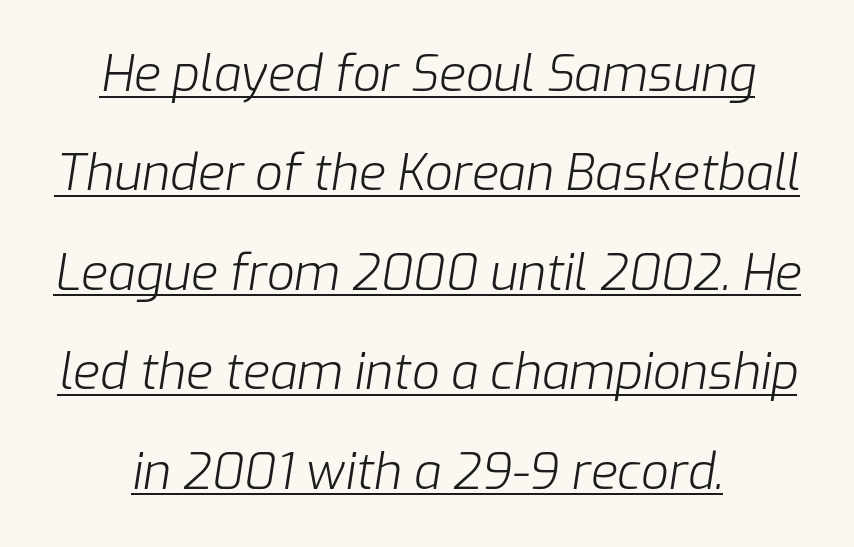
Q: Is the text bold? A: No.
Q: Is the text italic (slanted)? A: Yes, it leans right by about 9 degrees.
Q: Is the text underlined? A: Yes.
Q: How is the paragraph aligned? A: Centered.
Q: Is the spacing between letters normal or unusually wide? A: Normal.
Q: Is the spacing between lines tight, normal or loose? A: Loose.
Q: Width (condensed, normal, or wide)? A: Normal.
Q: Stroke contrast? A: Low.
Q: x-height? A: Medium.
Q: Monospaced? A: No.
